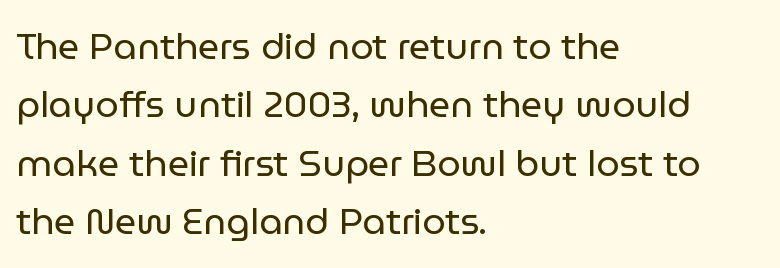
Q: Is the text bold? A: No.
Q: Is the text italic (slanted)? A: No, it is upright.
Q: Is the typeface a serif or a sans-serif typeface? A: Sans-serif.
Q: Is the text underlined? A: No.
Q: How is the paragraph aligned? A: Left-aligned.
Q: Is the spacing between letters normal or unusually wide? A: Normal.
Q: Is the spacing between lines tight, normal or loose? A: Normal.
Q: Width (condensed, normal, or wide)? A: Normal.
Q: Stroke contrast? A: Low.
Q: x-height? A: Medium.
Q: Monospaced? A: No.
